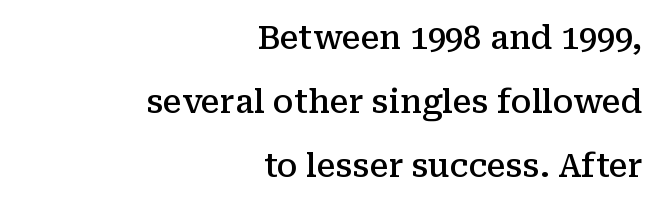
{"serif": "yes", "italic": "no", "bold": "semi", "weight": "semibold", "width": "normal", "stroke_contrast": "medium", "x_height": "medium", "monospaced": "no", "underline": "no", "align": "right", "line_spacing": "loose", "line_spacing_ratio": 2.0, "letter_spacing": "normal", "letter_spacing_em": 0.0, "glyph_px": 32}
